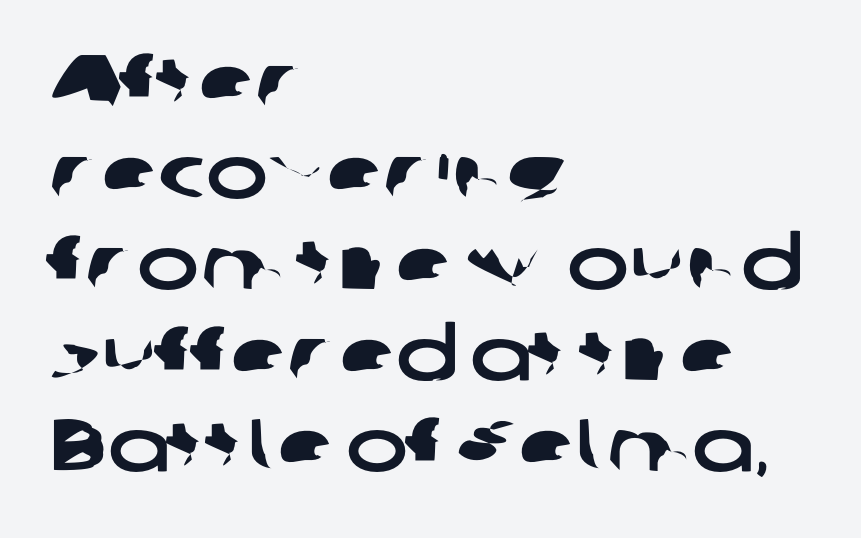
Observe the ordinary spacing: letters are neighbours, not strangers. These lines are rendered in a variable-pitch font. Plain, unruled lines of type. The face used here is a sans, in the tradition of grotesques and geometrics. If you drew a ruler down the left edge, every line would touch it.
